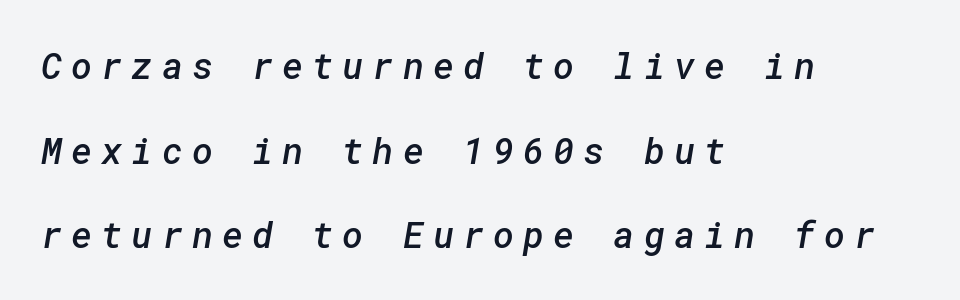
Q: Is the text bold? A: Semi-bold.
Q: Is the typeface a serif or a sans-serif typeface? A: Sans-serif.
Q: Is the text underlined? A: No.
Q: How is the paragraph aligned? A: Left-aligned.
Q: Is the spacing between letters normal or unusually wide? A: Unusually wide.
Q: Is the spacing between lines tight, normal or loose? A: Loose.
Q: Width (condensed, normal, or wide)? A: Normal.
Q: Stroke contrast? A: Low.
Q: x-height? A: Medium.
